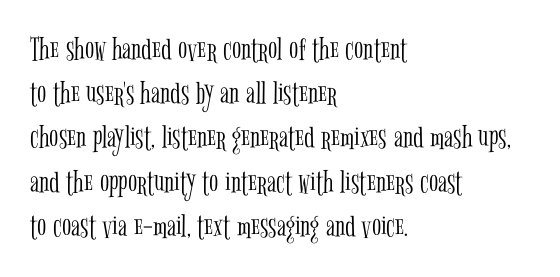
The image shows 34 px light, condensed serif type, upright; set left-aligned, normal line spacing (1.3x), normal letter spacing, not underlined; low stroke contrast and a medium x-height.
